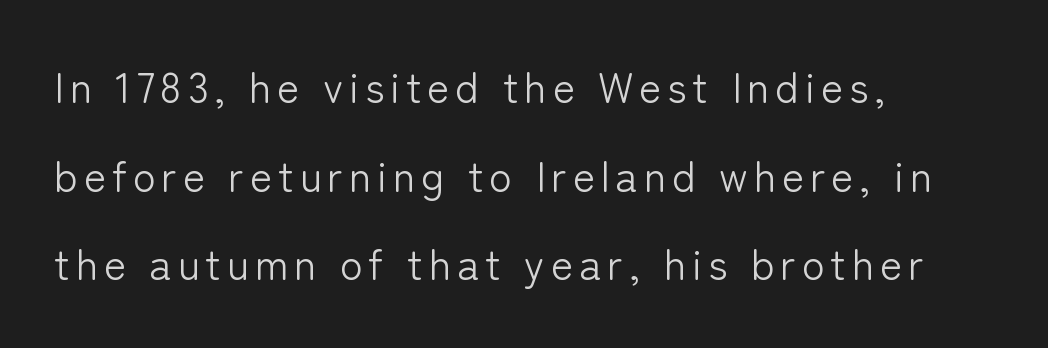
Q: Is the text bold? A: No.
Q: Is the text italic (slanted)? A: No, it is upright.
Q: Is the typeface a serif or a sans-serif typeface? A: Sans-serif.
Q: Is the text underlined? A: No.
Q: How is the paragraph aligned? A: Left-aligned.
Q: Is the spacing between lines tight, normal or loose? A: Loose.
Q: Width (condensed, normal, or wide)? A: Normal.
Q: Stroke contrast? A: Low.
Q: x-height? A: Medium.
Q: Monospaced? A: No.
